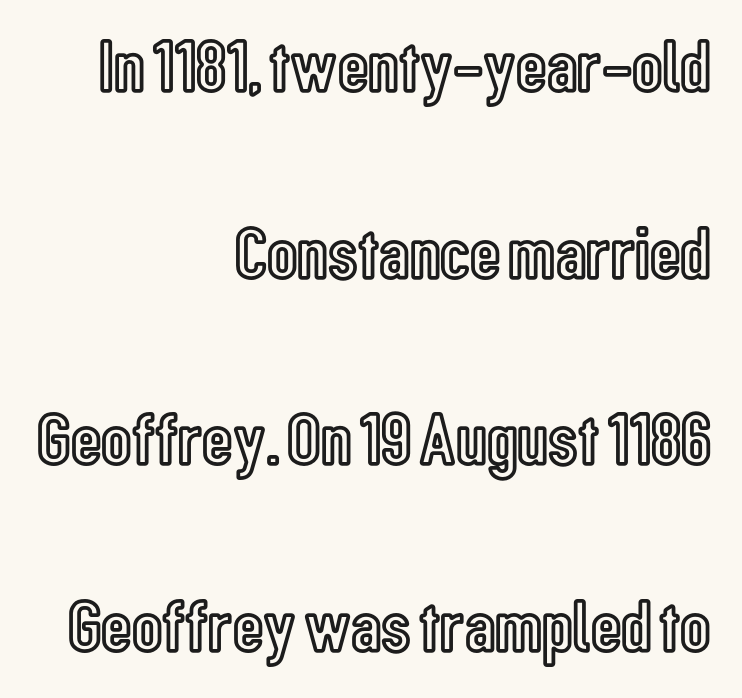
This sample uses an upright cut, with every glyph sitting square on the baseline. Successive baselines arrive slowly, with a big drop between each. Honestly, there is no underline to notice here at all. Looks like regular typesetting: each glyph gets only the width it needs. Words appear dense and cohesive because spacing is normal.
